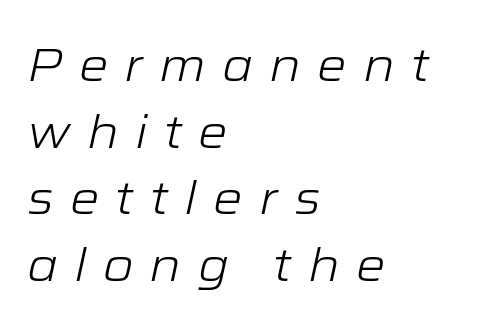
Q: Is the text bold? A: No.
Q: Is the text italic (slanted)? A: Yes, it leans right by about 12 degrees.
Q: Is the text underlined? A: No.
Q: How is the paragraph aligned? A: Left-aligned.
Q: Is the spacing between letters normal or unusually wide? A: Unusually wide.
Q: Is the spacing between lines tight, normal or loose? A: Normal.
Q: Width (condensed, normal, or wide)? A: Wide.
Q: Stroke contrast? A: Low.
Q: x-height? A: Medium.
Q: Monospaced? A: No.
